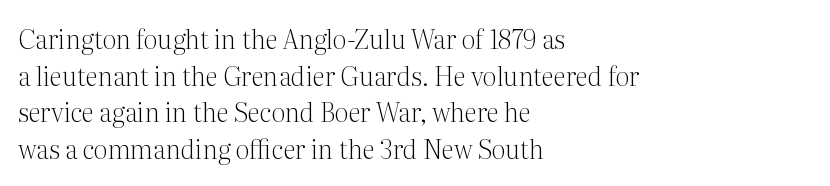
In CSS terms this would be text-align: left. The words here are not underlined. The font is comparable to plain body text, perhaps lighter. Every character sits straight up, as roman type does. The vertical gap from one line to the next is medium. Compared with typical body copy, the letter spacing here is the same.
